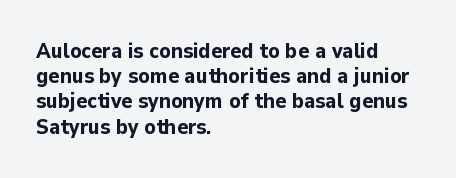
Each line starts at the same left margin while the right side varies. Upright lettering throughout. What stands out about the letter spacing? Nothing — it is the standard amount. Check the space under the baseline: it is left empty. The typesetting leans heavy: a genuine bold.
